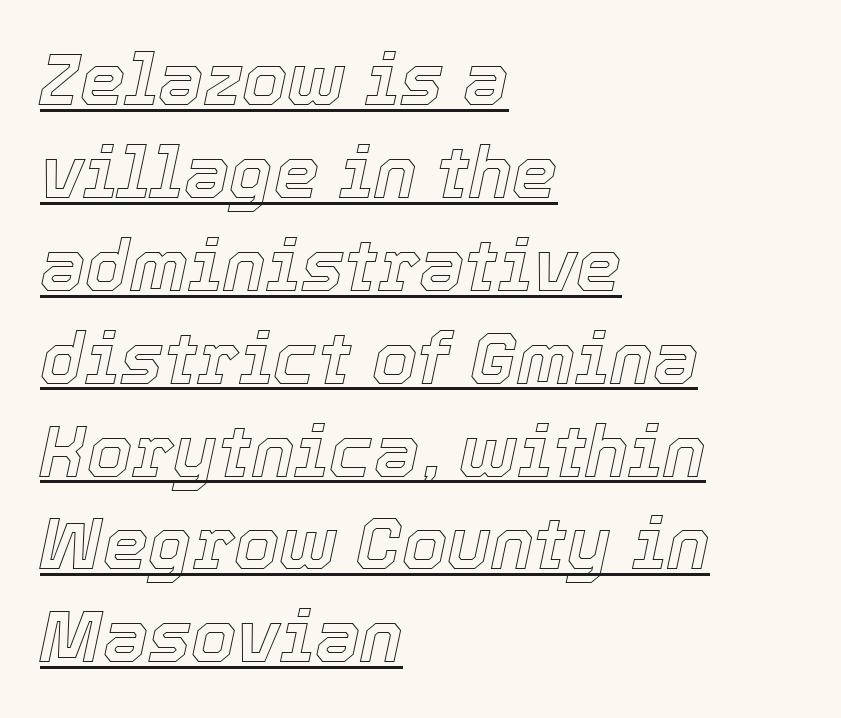
{"italic": "yes", "lean": "right", "slant_degrees": 12, "width": "normal", "x_height": "medium", "monospaced": "no", "underline": "yes", "align": "left", "line_spacing": "normal", "line_spacing_ratio": 1.29, "letter_spacing": "normal", "letter_spacing_em": 0.0, "glyph_px": 72}
